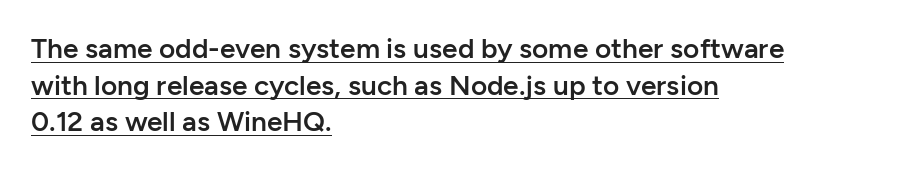
This block has exactly the height ordinary leading produces. These lines are rendered in a variable-pitch font. Does the weight exceed regular? Yes, but only to semibold. Caption: lettering with a line underneath.
